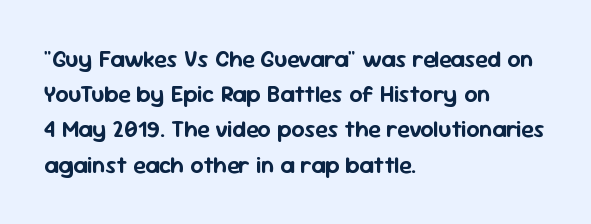
Q: Is the text italic (slanted)? A: No, it is upright.
Q: Is the text underlined? A: No.
Q: How is the paragraph aligned? A: Left-aligned.
Q: Is the spacing between letters normal or unusually wide? A: Normal.
Q: Is the spacing between lines tight, normal or loose? A: Normal.
